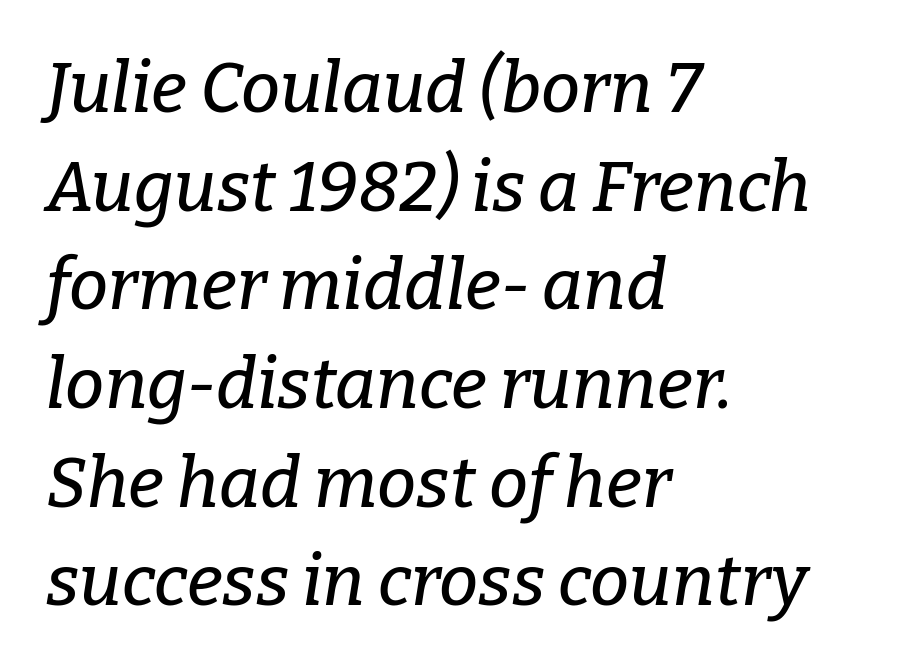
Q: Is the text italic (slanted)? A: Yes, it leans right by about 9 degrees.
Q: Is the typeface a serif or a sans-serif typeface? A: Serif.
Q: Is the text underlined? A: No.
Q: How is the paragraph aligned? A: Left-aligned.
Q: Is the spacing between letters normal or unusually wide? A: Normal.
Q: Is the spacing between lines tight, normal or loose? A: Normal.
Q: Width (condensed, normal, or wide)? A: Normal.
Q: Stroke contrast? A: Low.
Q: x-height? A: Medium.
Q: Monospaced? A: No.
